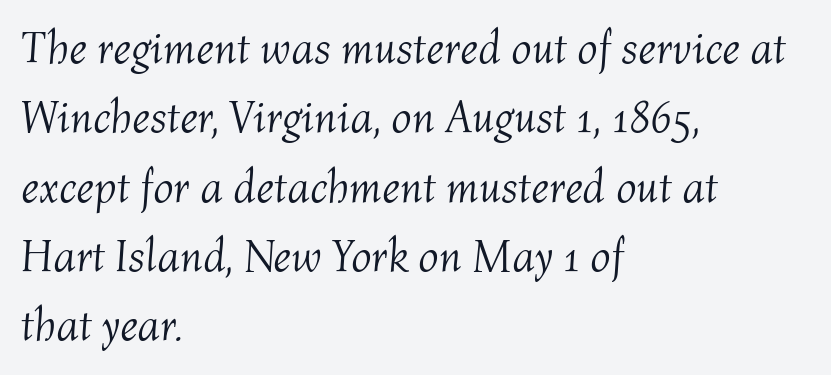
Note the varied advance widths — an 'i' is clearly narrower than an 'm'. Slant detected: the letters are inclined. Underline: absent. Compared with a centered layout, this one pins lines to the left instead.
